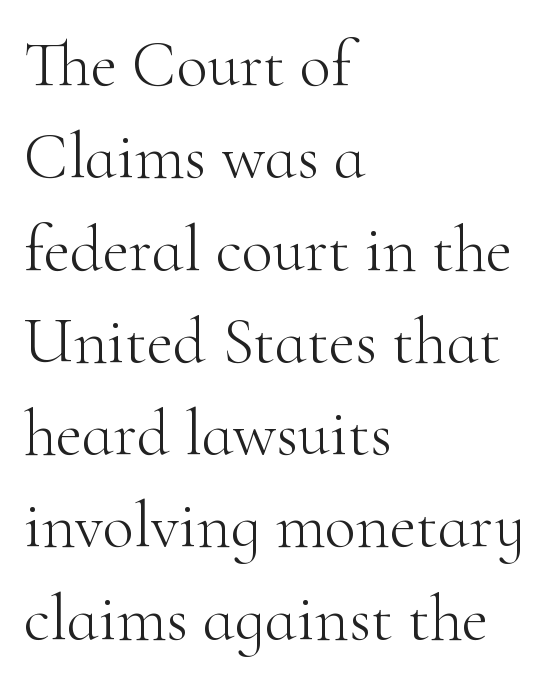
{"serif": "yes", "italic": "no", "bold": "no", "weight": "light", "width": "normal", "stroke_contrast": "high", "x_height": "small", "monospaced": "no", "underline": "no", "align": "left", "line_spacing": "normal", "line_spacing_ratio": 1.42, "letter_spacing": "normal", "letter_spacing_em": 0.0, "glyph_px": 65}
